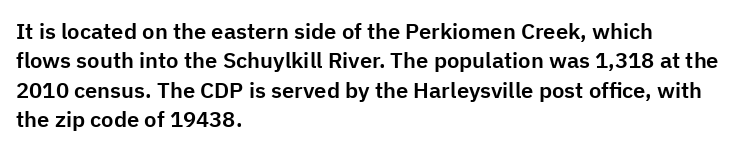
{"italic": "no", "underline": "no", "align": "left", "line_spacing": "normal", "line_spacing_ratio": 1.33, "letter_spacing": "normal", "letter_spacing_em": 0.0, "glyph_px": 22}
